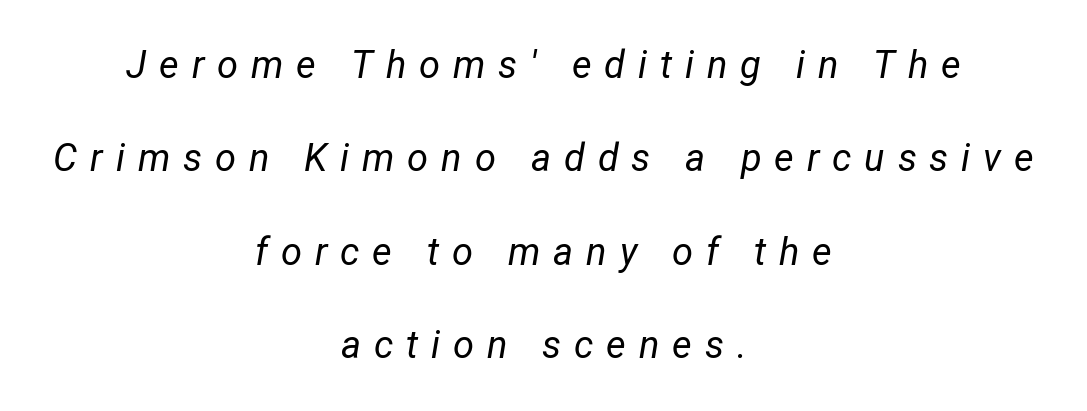
Q: Is the text bold? A: No.
Q: Is the text italic (slanted)? A: Yes, it leans right by about 12 degrees.
Q: Is the text underlined? A: No.
Q: How is the paragraph aligned? A: Centered.
Q: Is the spacing between letters normal or unusually wide? A: Unusually wide.
Q: Is the spacing between lines tight, normal or loose? A: Loose.
Q: Width (condensed, normal, or wide)? A: Condensed.
Q: Stroke contrast? A: Low.
Q: x-height? A: Medium.
Q: Monospaced? A: No.
